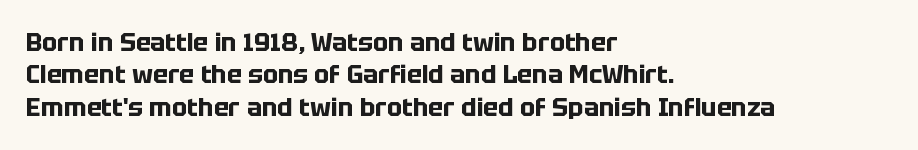
A typesetter would mark this as roman, not italic. The strokes are fattened all the way to bold. Beneath every word, the page is bare. The letters sit at their default tracking, neither squeezed nor spread. Notice how the passage keeps a crisp vertical edge on the left only. The lines sit at an ordinary, default distance from one another.
